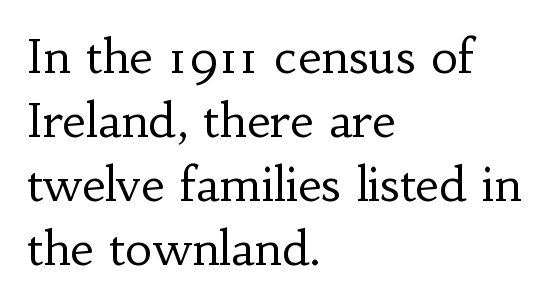
The image shows 47 px regular-weight serif type, upright; set left-aligned, normal line spacing (1.36x), normal letter spacing, not underlined; low stroke contrast and a small x-height.
